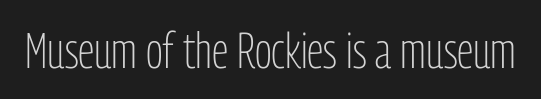
The font sits on the lighter half of the weight spectrum, regular included. Proportional: the letters do not fall into vertical columns. The axis of the letterforms is exactly vertical. Is this a sans? Yes — the strokes have no serifs. The type is set solid horizontally, with unmodified tracking. A bare baseline throughout the passage.
